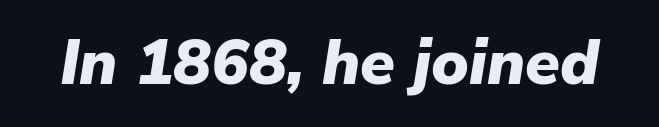
The gaps between neighbouring characters are ordinary and unremarkable. A typesetter would call this proportional, since set widths differ per character. Typesetter's note: full bold, strokes at maximum text heaviness. Underline: absent. The whole block is typeset with a tilt.
